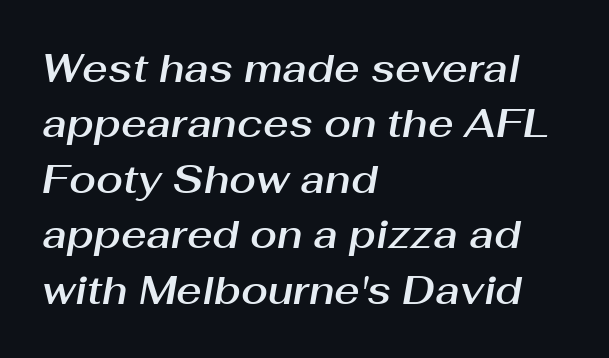
Only glyphs here, with clear space below each row. These lines keep a tight, regular rhythm from letter to letter. Tall strokes in this sample are angled rather than plumb. Rows of type keep a routine distance in the vertical direction.
